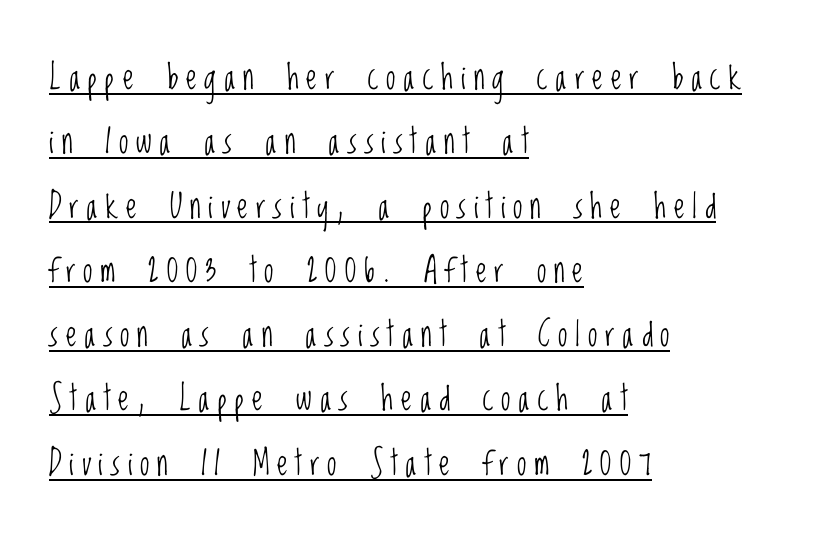
The rag falls on the right side of this text block. Each letter keeps its own natural width here, so spacing adapts to shape. What kind of face is this? One without serifs — a sans. No letter is thick-stroked: the sample isn't bold. How are the letters spaced? Widely, with obvious added tracking.
